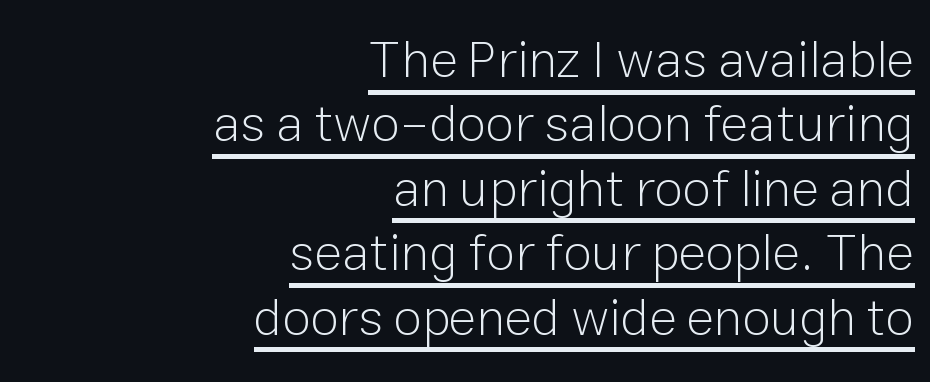
The image shows 52 px light sans-serif type, upright; set right-aligned, line spacing 1.24x, normal letter spacing, underlined; low stroke contrast and a medium x-height.
